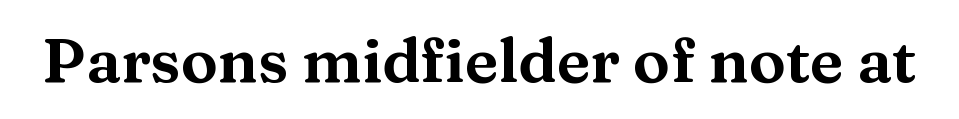
Here the designer chose a conventional face with non-uniform glyph widths. Designer's note — italics off, roman on. These lines are composed in type with serifs. Caption: standard tracking, unaltered.
